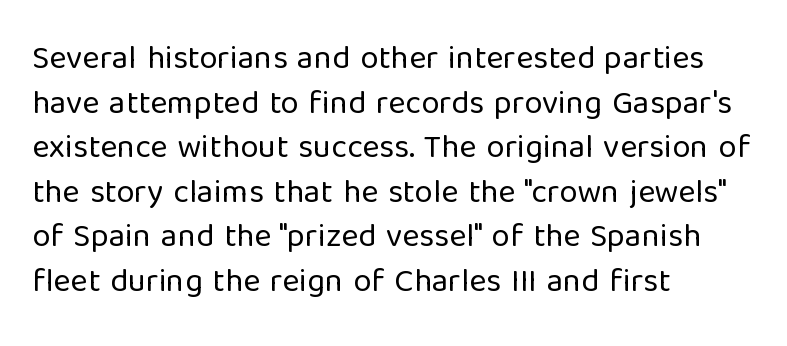
The image shows 33 px regular-weight sans-serif type, upright; set left-aligned, normal line spacing (1.35x), normal letter spacing, not underlined; low stroke contrast and a medium x-height.
